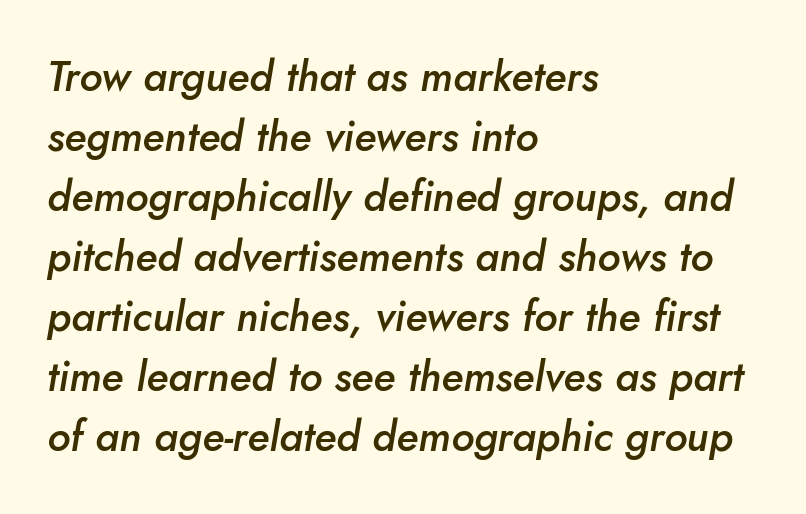
The ragged edge is on the right, which tells us the setting is flush left. Here the designer chose a conventional face with non-uniform glyph widths. How heavy is the stroke? Medium-heavy — a semibold, shy of bold. Interline gaps are of average width in this sample. Lines of text with bare space underneath. The specimen reads as italic at a glance.
